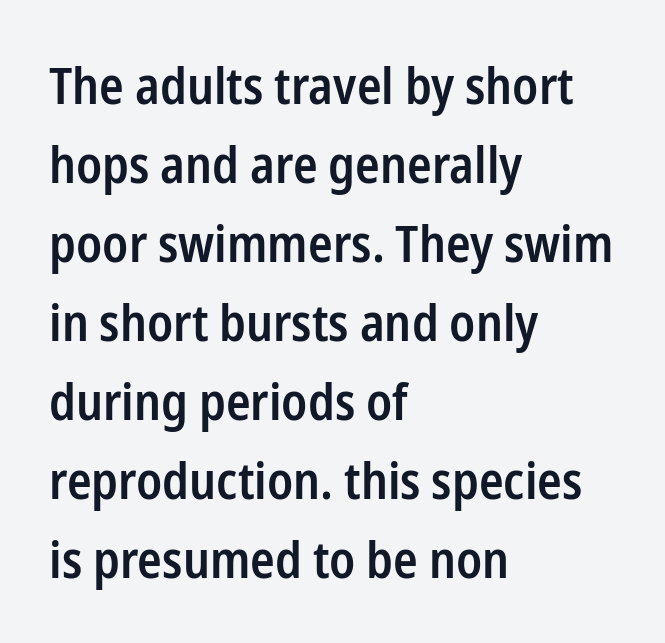
The rendering uses a moderate line-height, typical for paragraphs. Every stem runs plumb, perpendicular to the baseline. Characters follow at the spacing the type designer built in. Strokes here are thickened, but only to semibold level. A typesetter would call this proportional, since set widths differ per character.
